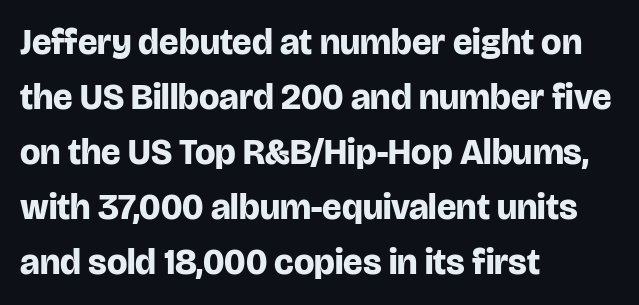
Q: Is the text bold? A: Yes.
Q: Is the text italic (slanted)? A: No, it is upright.
Q: Is the typeface a serif or a sans-serif typeface? A: Sans-serif.
Q: Is the text underlined? A: No.
Q: How is the paragraph aligned? A: Left-aligned.
Q: Is the spacing between letters normal or unusually wide? A: Normal.
Q: Is the spacing between lines tight, normal or loose? A: Normal.
Q: Width (condensed, normal, or wide)? A: Normal.
Q: Stroke contrast? A: Low.
Q: x-height? A: Large.
Q: Monospaced? A: No.
